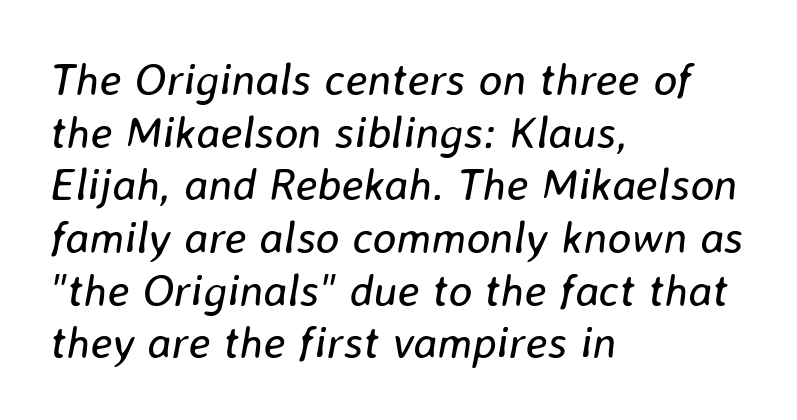
{"italic": "yes", "lean": "right", "slant_degrees": 8, "bold": "no", "weight": "regular", "width": "normal", "stroke_contrast": "low", "x_height": "medium", "monospaced": "no", "underline": "no", "align": "left", "line_spacing_ratio": 1.17, "letter_spacing": "normal", "letter_spacing_em": 0.0, "glyph_px": 45}
